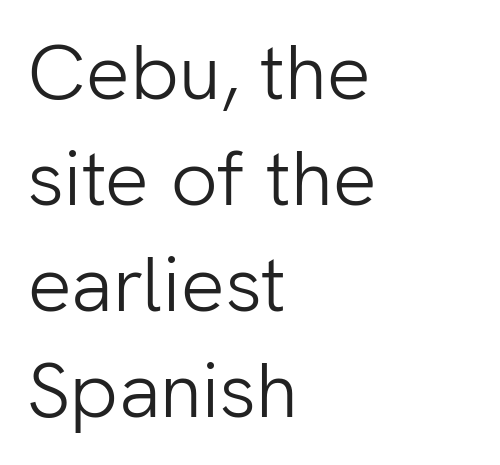
{"serif": "no", "italic": "no", "bold": "no", "weight": "light", "width": "normal", "stroke_contrast": "low", "x_height": "medium", "monospaced": "no", "underline": "no", "align": "left", "line_spacing": "normal", "line_spacing_ratio": 1.36, "letter_spacing": "normal", "letter_spacing_em": 0.0, "glyph_px": 78}
